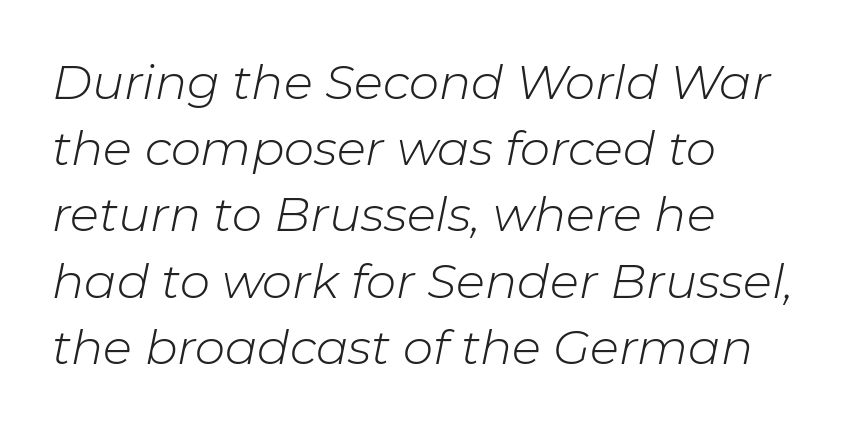
{"italic": "yes", "lean": "right", "slant_degrees": 11, "bold": "no", "weight": "light", "width": "normal", "stroke_contrast": "low", "x_height": "medium", "monospaced": "no", "underline": "no", "align": "left", "line_spacing": "normal", "line_spacing_ratio": 1.38, "letter_spacing": "normal", "letter_spacing_em": 0.0, "glyph_px": 48}
